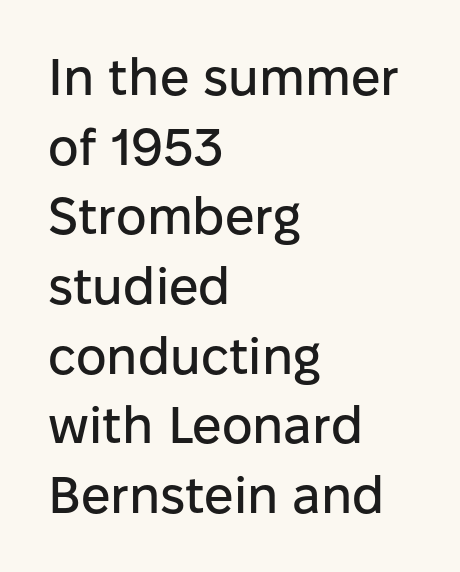
The face used here is a sans, in the tradition of grotesques and geometrics. Evenly set lines give the paragraph a standard silhouette. Do the characters align in a grid? No, the font is proportional. These lines stack with their left ends in a neat column. Glyph-to-glyph distance matches everyday printed text.
